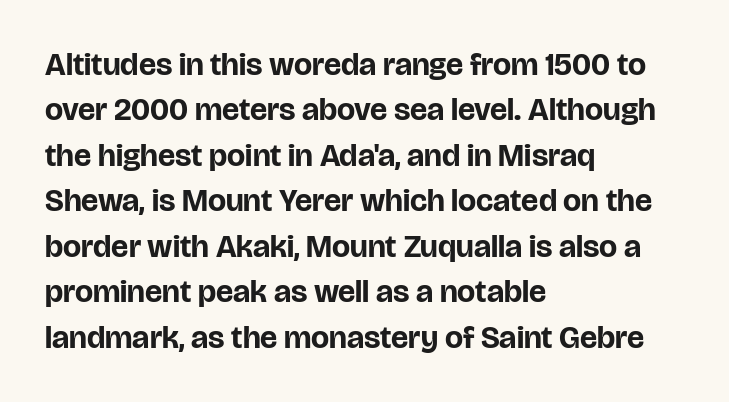
{"serif": "no", "italic": "no", "bold": "yes", "weight": "bold", "width": "normal", "stroke_contrast": "low", "x_height": "large", "monospaced": "no", "underline": "no", "align": "left", "line_spacing": "normal", "line_spacing_ratio": 1.42, "letter_spacing": "normal", "letter_spacing_em": 0.0, "glyph_px": 32}
